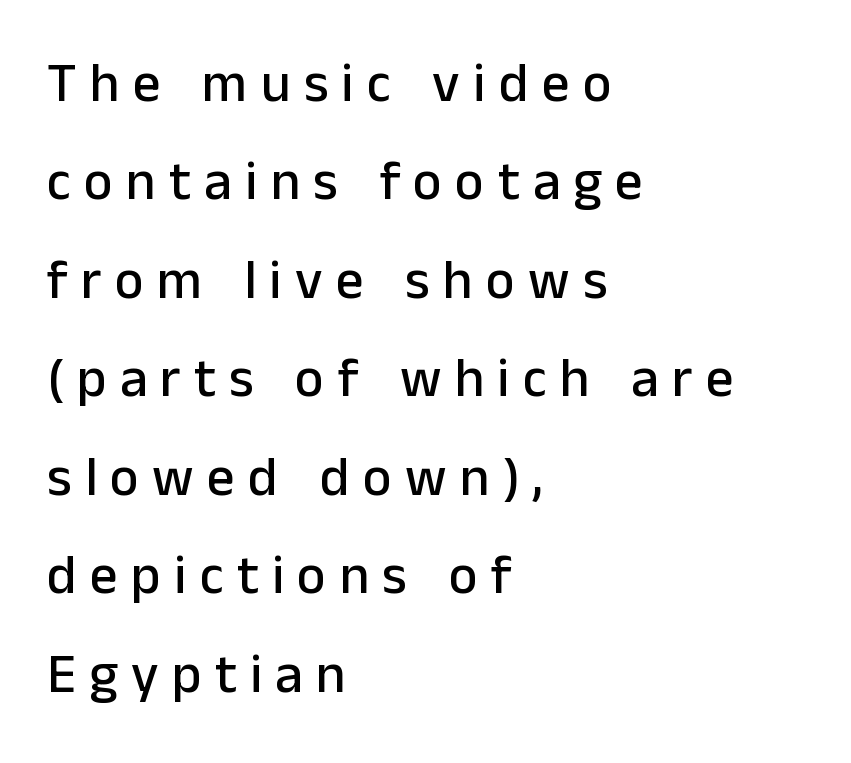
Q: Is the text italic (slanted)? A: No, it is upright.
Q: Is the typeface a serif or a sans-serif typeface? A: Sans-serif.
Q: Is the text underlined? A: No.
Q: How is the paragraph aligned? A: Left-aligned.
Q: Is the spacing between letters normal or unusually wide? A: Unusually wide.
Q: Width (condensed, normal, or wide)? A: Normal.
Q: Stroke contrast? A: Low.
Q: x-height? A: Medium.
Q: Monospaced? A: No.
